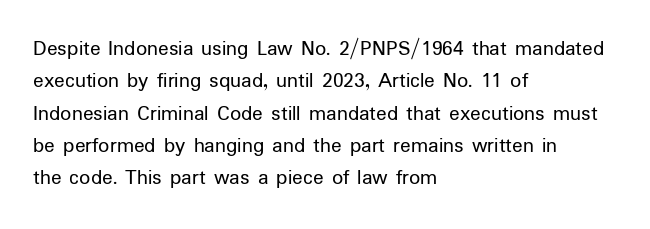
The image shows 22 px text type, upright; set left-aligned, normal line spacing (1.47x), normal letter spacing, not underlined.
